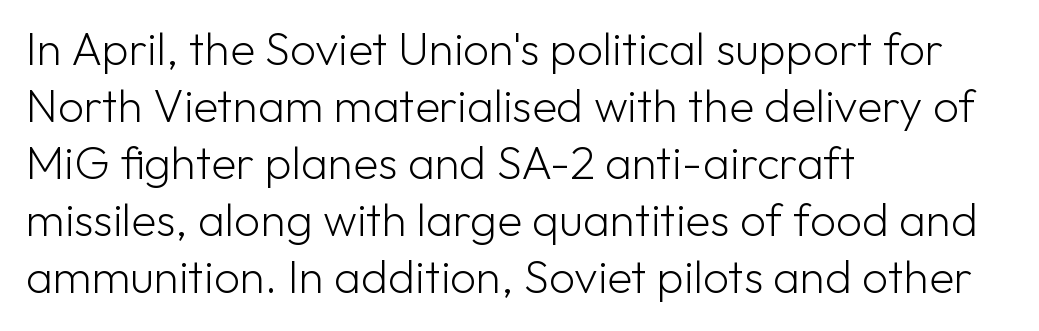
Has an underline been added? It has not. The paragraph has a hard left edge and a soft right edge. Each letter's strokes conclude bluntly, with no projecting serifs. This sample uses an upright cut, with every glyph sitting square on the baseline.
